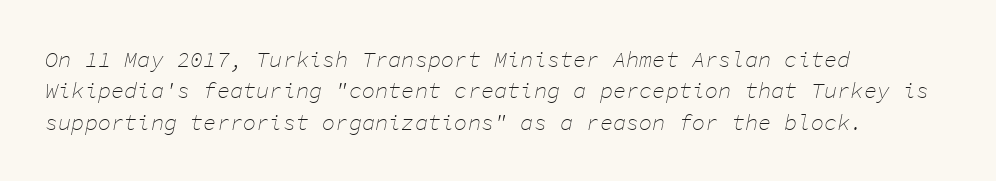
Posture: slanted. The strip under each line holds only bare page. No chunkiness to these letters — they're not bold. A normal amount of white space separates one row of letters from the next. The letterforms sit shoulder to shoulder at normal distance.
